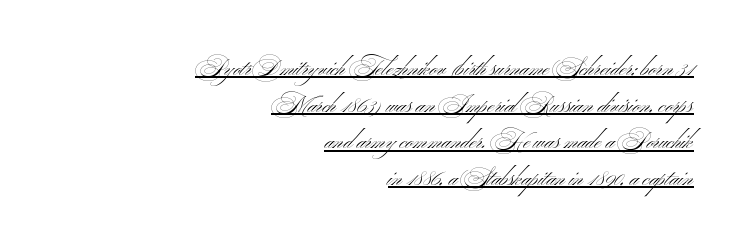
Q: Is the text bold? A: No.
Q: Is the text italic (slanted)? A: Yes.
Q: Is the text underlined? A: Yes.
Q: How is the paragraph aligned? A: Right-aligned.
Q: Is the spacing between letters normal or unusually wide? A: Normal.
Q: Is the spacing between lines tight, normal or loose? A: Normal.
